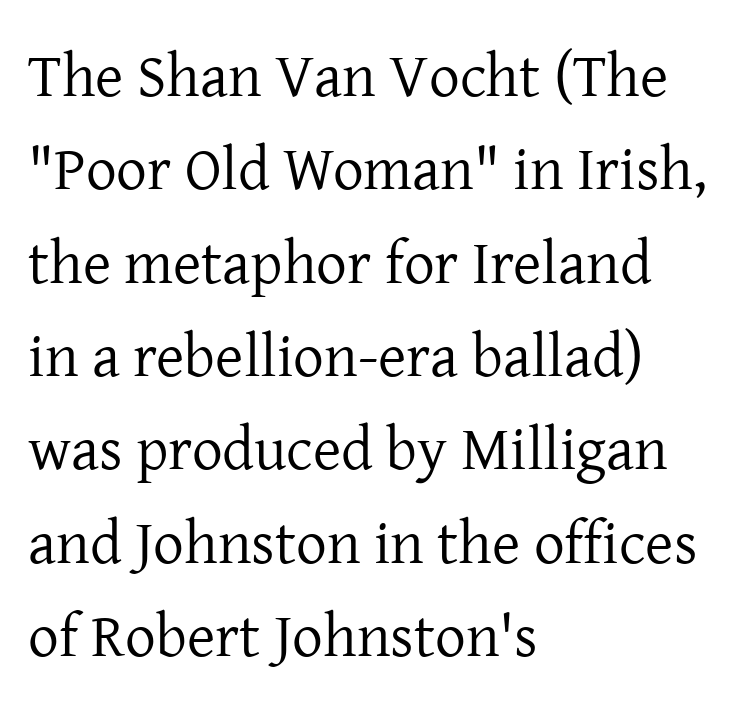
Q: Is the text bold? A: No.
Q: Is the text italic (slanted)? A: No, it is upright.
Q: Is the typeface a serif or a sans-serif typeface? A: Serif.
Q: Is the text underlined? A: No.
Q: How is the paragraph aligned? A: Left-aligned.
Q: Is the spacing between letters normal or unusually wide? A: Normal.
Q: Is the spacing between lines tight, normal or loose? A: Normal.
Q: Width (condensed, normal, or wide)? A: Normal.
Q: Stroke contrast? A: Low.
Q: x-height? A: Medium.
Q: Monospaced? A: No.
